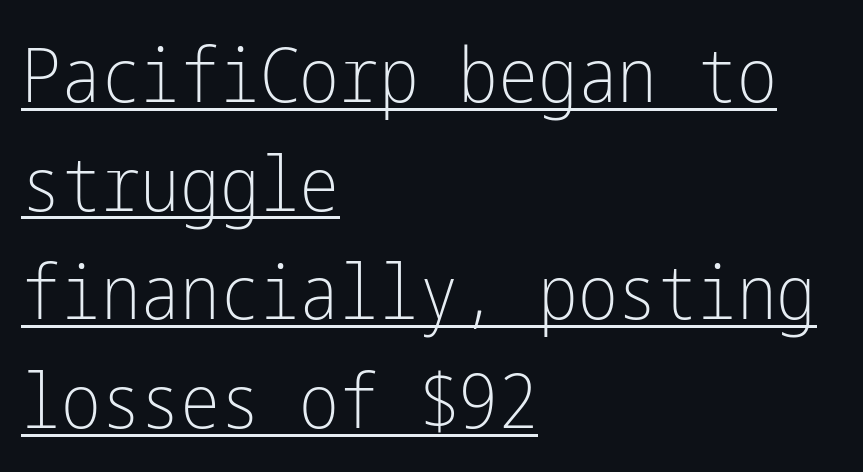
Regarding serifs, this sample does without them. Stroke thickness stays within the range of a standard reading face or lighter. When letters stand straight like this, we call the style roman or upright. The string is rendered with underlining switched on. Horizontally, the lines are justified to the leading edge only.
